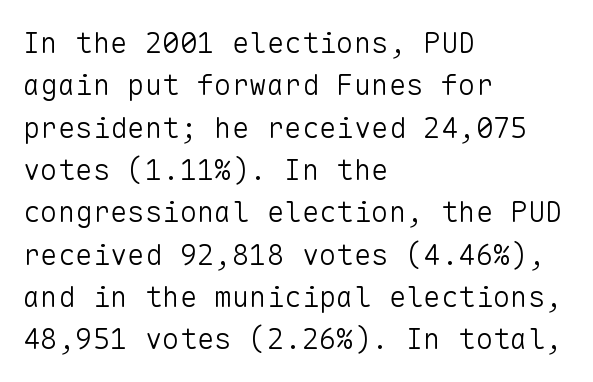
Q: Is the text bold? A: No.
Q: Is the text italic (slanted)? A: No, it is upright.
Q: Is the typeface a serif or a sans-serif typeface? A: Sans-serif.
Q: Is the text underlined? A: No.
Q: How is the paragraph aligned? A: Left-aligned.
Q: Is the spacing between letters normal or unusually wide? A: Normal.
Q: Is the spacing between lines tight, normal or loose? A: Normal.
Q: Width (condensed, normal, or wide)? A: Normal.
Q: Stroke contrast? A: Low.
Q: x-height? A: Medium.
Q: Monospaced? A: Yes.
